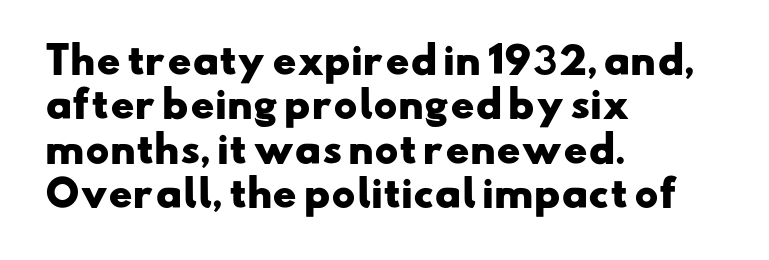
{"serif": "no", "bold": "yes", "weight": "heavy", "width": "wide", "stroke_contrast": "low", "x_height": "small", "monospaced": "no", "underline": "no", "align": "left", "line_spacing_ratio": 1.23, "letter_spacing": "normal", "letter_spacing_em": 0.0, "glyph_px": 36}
